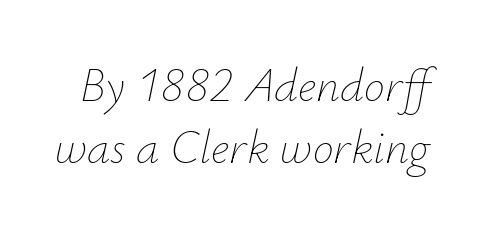
Glance below the letters and you will spot only blank space. Emphasis-style slanted type is in use. Here the designer chose a conventional face with non-uniform glyph widths. The letters sit at their default tracking, neither squeezed nor spread.
